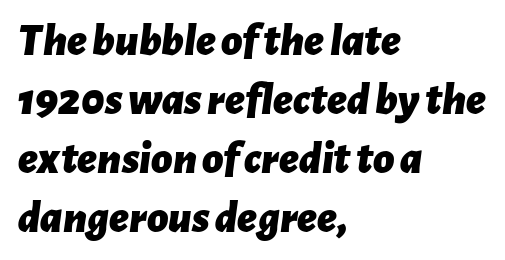
The image shows 46 px bold type, italic (leaning right); set left-aligned, normal line spacing (1.28x), normal letter spacing, not underlined; low stroke contrast and a medium x-height.
